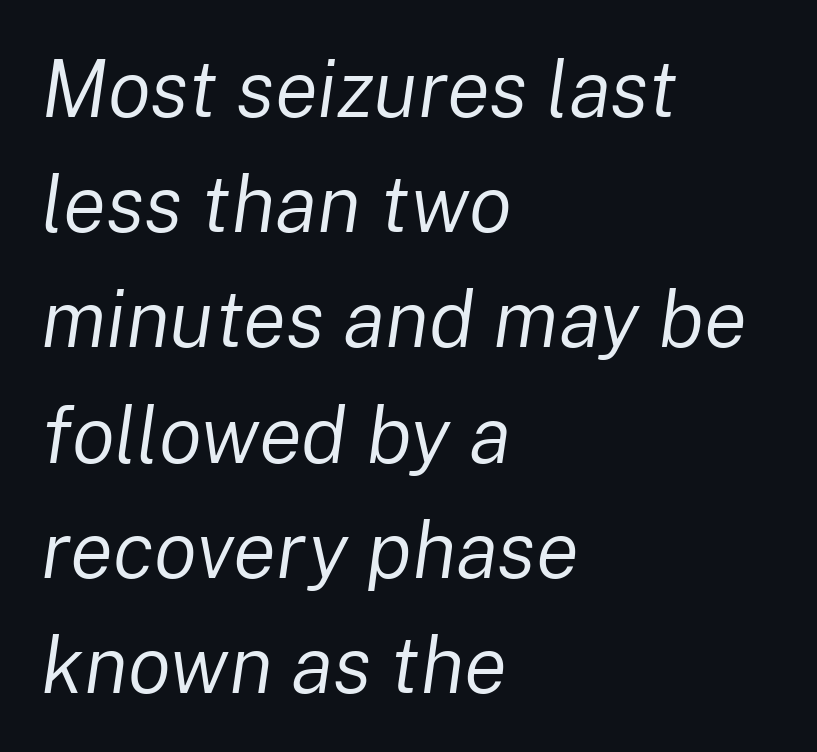
The image shows 80 px regular-weight type, italic (leaning right); set left-aligned, normal line spacing (1.44x), normal letter spacing, not underlined; low stroke contrast and a medium x-height.
